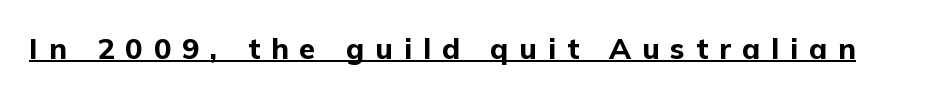
This sample has the flowing, uneven cadence of proportional lettering. A continuous stroke trails under the words, as in a hyperlink. On the weight axis this lands at bold, roughly 700. Observe the absence of serifs on each vertical stroke in this sample. The rendering inserts visible extra space after every character. The typography opts for an upright posture over an oblique one.
